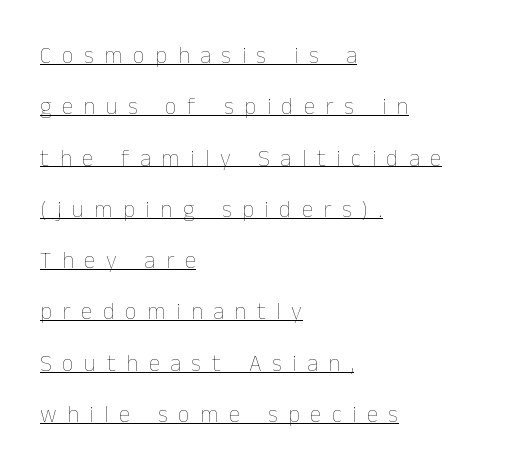
Q: Is the text bold? A: No.
Q: Is the text italic (slanted)? A: No, it is upright.
Q: Is the text underlined? A: Yes.
Q: How is the paragraph aligned? A: Left-aligned.
Q: Is the spacing between letters normal or unusually wide? A: Unusually wide.
Q: Is the spacing between lines tight, normal or loose? A: Loose.
